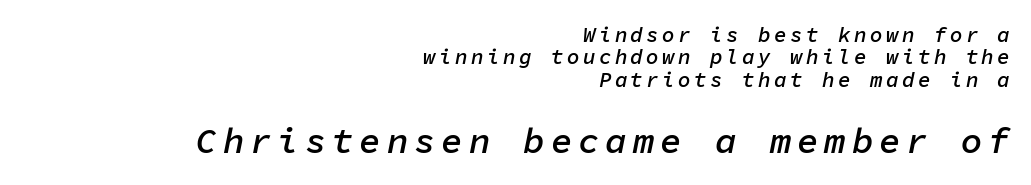
{"italic": "yes", "lean": "right", "slant_degrees": 11, "bold": "semi", "weight": "semibold", "width": "normal", "stroke_contrast": "low", "x_height": "medium", "monospaced": "yes", "underline": "no", "align": "right", "line_spacing": "tight", "line_spacing_ratio": 1.07, "larger_block": "second", "size_ratio": 1.71, "glyph_px": 36}
